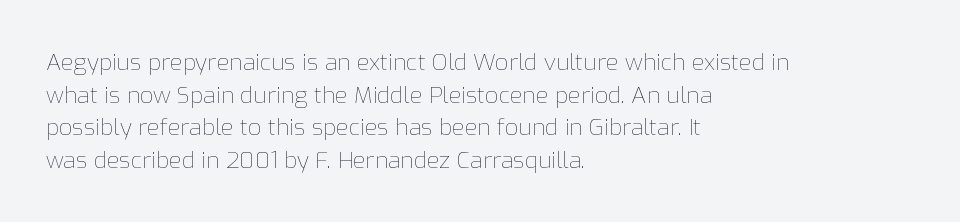
The image shows 23 px text type, upright; set left-aligned, normal line spacing (1.42x), normal letter spacing, not underlined.
